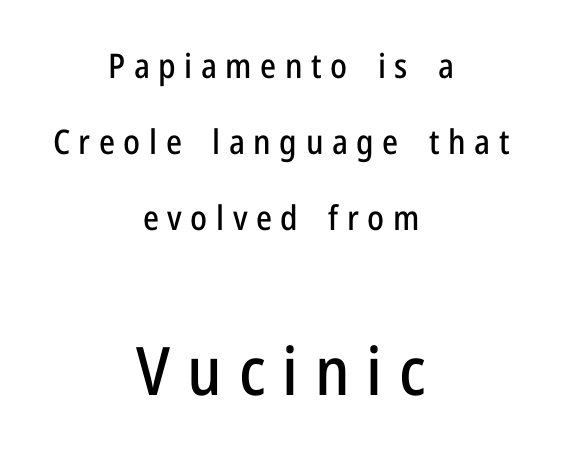
Stroke terminals: plain, sans-serif. Descenders hang freely into open space. Do the characters align in a grid? No, the font is proportional. The vertical gap from one line to the next is large.
